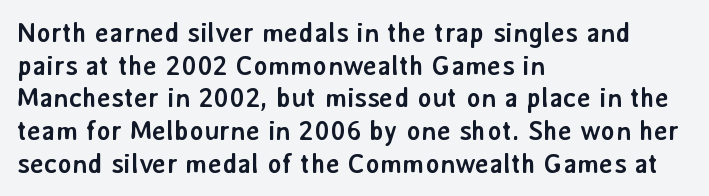
Q: Is the text bold? A: Yes.
Q: Is the text italic (slanted)? A: No, it is upright.
Q: Is the text underlined? A: No.
Q: How is the paragraph aligned? A: Left-aligned.
Q: Is the spacing between letters normal or unusually wide? A: Normal.
